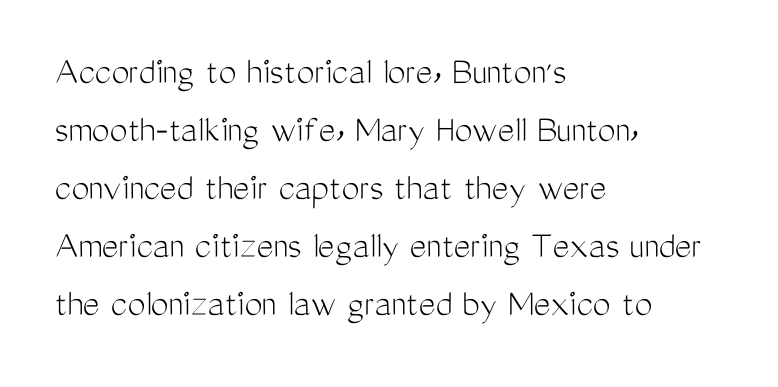
The image shows 40 px light, condensed sans-serif type, upright; set left-aligned, normal line spacing (1.45x), normal letter spacing, not underlined; medium stroke contrast and a medium x-height.
